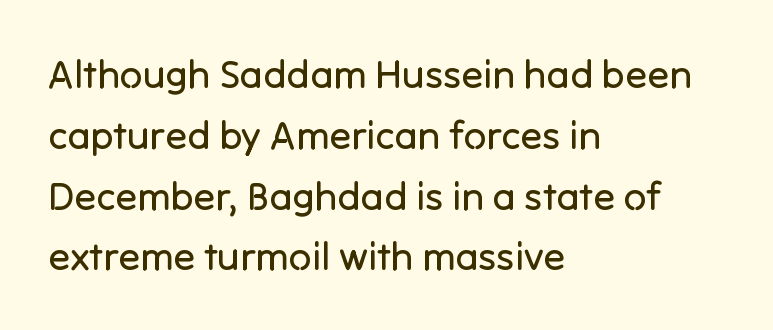
{"serif": "no", "italic": "no", "bold": "no", "weight": "regular", "width": "normal", "stroke_contrast": "low", "x_height": "medium", "monospaced": "no", "underline": "no", "align": "left", "line_spacing": "normal", "line_spacing_ratio": 1.52, "letter_spacing": "normal", "letter_spacing_em": 0.0, "glyph_px": 40}
